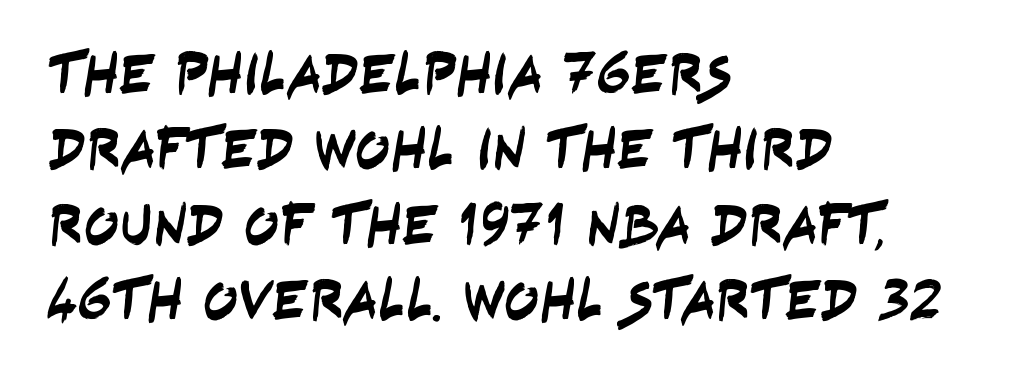
{"serif": "no", "width": "condensed", "stroke_contrast": "low", "x_height": "large", "monospaced": "no", "underline": "no", "align": "left", "line_spacing": "normal", "line_spacing_ratio": 1.3, "letter_spacing": "normal", "letter_spacing_em": 0.0, "glyph_px": 58}
